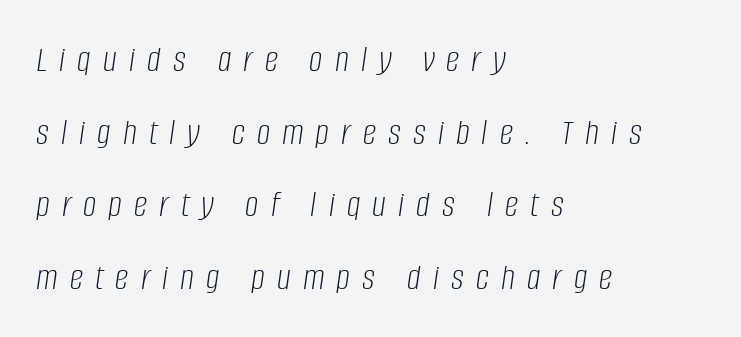
The image shows 38 px light, condensed type, italic (leaning right); set left-aligned, loose line spacing (1.91x), unusually wide letter spacing (+0.32 em), not underlined; low stroke contrast and a large x-height.
